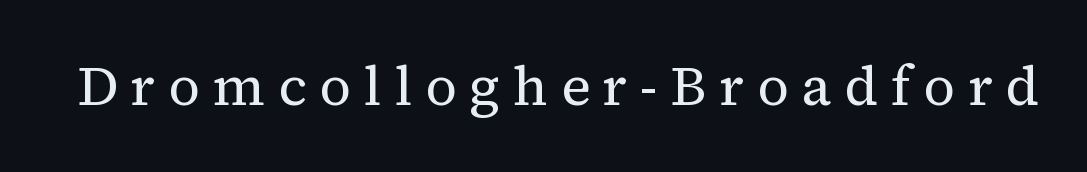
Q: Is the text bold? A: No.
Q: Is the text italic (slanted)? A: No, it is upright.
Q: Is the typeface a serif or a sans-serif typeface? A: Serif.
Q: Is the text underlined? A: No.
Q: Is the spacing between letters normal or unusually wide? A: Unusually wide.
Q: Width (condensed, normal, or wide)? A: Normal.
Q: Stroke contrast? A: Medium.
Q: x-height? A: Medium.
Q: Monospaced? A: No.
